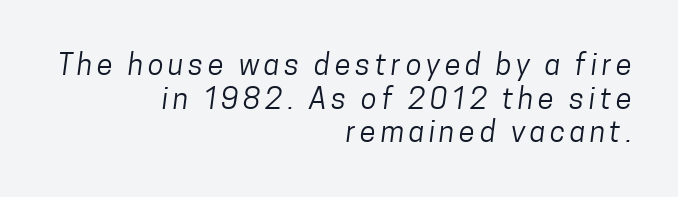
The image shows 29 px regular-weight, condensed sans-serif type; set right-aligned, line spacing 1.16x, not underlined; low stroke contrast and a medium x-height.
